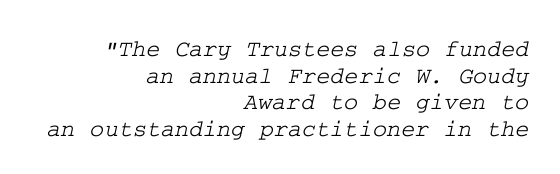
The image shows 24 px text type; set right-aligned, tight line spacing (1.11x), normal letter spacing, not underlined.
